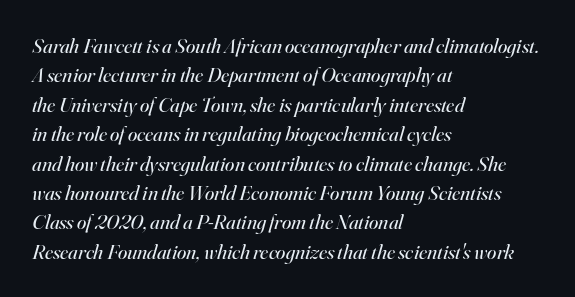
Short and long lines alike share a common starting point at left. The face used here is rendered with its standard letterfit. Each new line begins a customary step beneath the previous one. Letters have the restrained weight of plain body copy at most.
